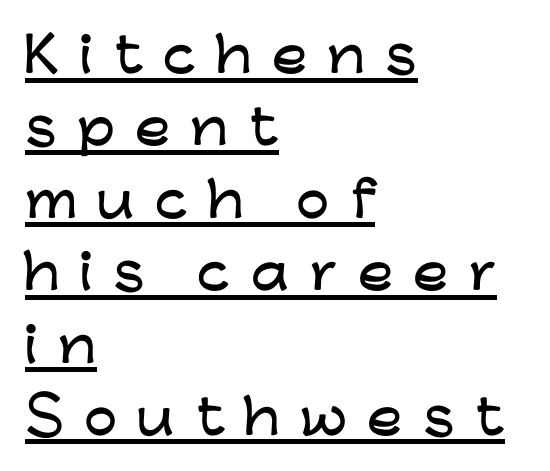
The image shows 47 px wide sans-serif type, upright; set left-aligned, normal line spacing (1.54x), unusually wide letter spacing (+0.43 em), underlined; low stroke contrast and a medium x-height.
